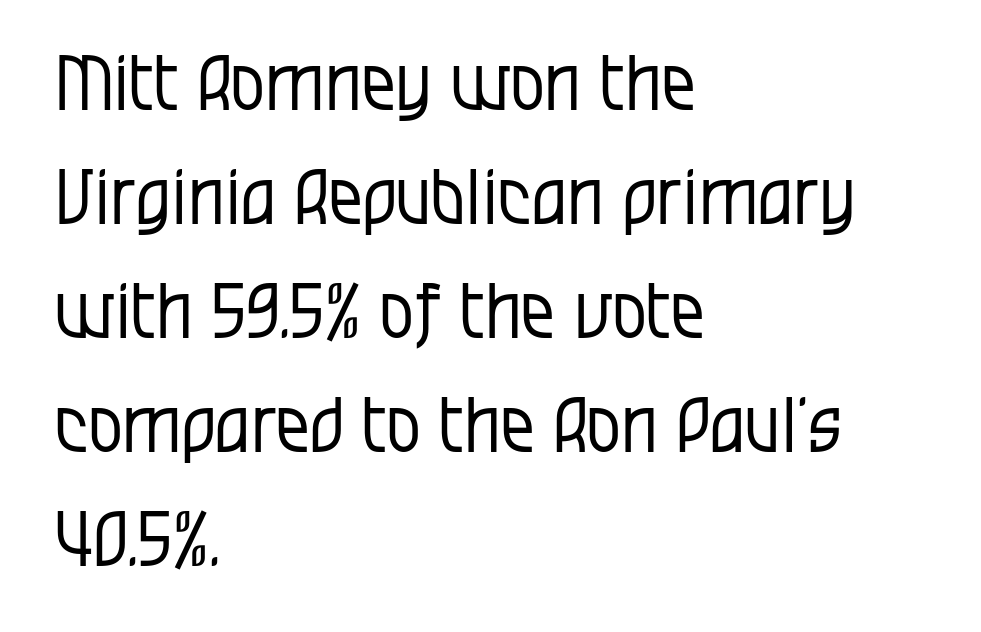
Each new line begins a customary step beneath the previous one. Upright lettering throughout. Short note: letters normally spaced. The setting favours the left margin, as ordinary paragraphs usually do. Think of a printed novel: that variable character pitch is what you see here.
